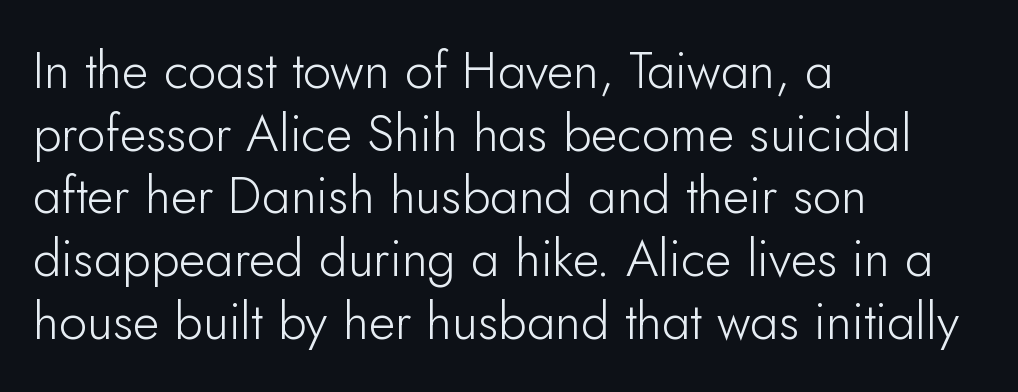
The image shows 51 px light sans-serif type, upright; set left-aligned, line spacing 1.23x, normal letter spacing, not underlined; low stroke contrast and a small x-height.
